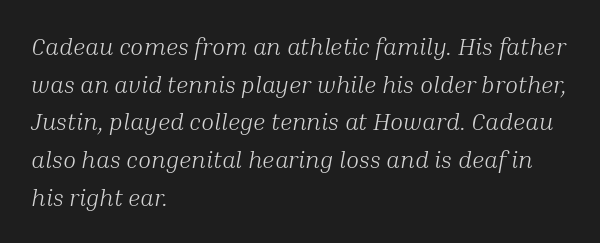
The lines in this sample share a left origin and differ only in where they stop. The specimen omits any rule beneath the text block's lines. Nothing heavy about these letters — not bold at all. Is there much room between lines? A standard amount, neither cramped nor airy.
